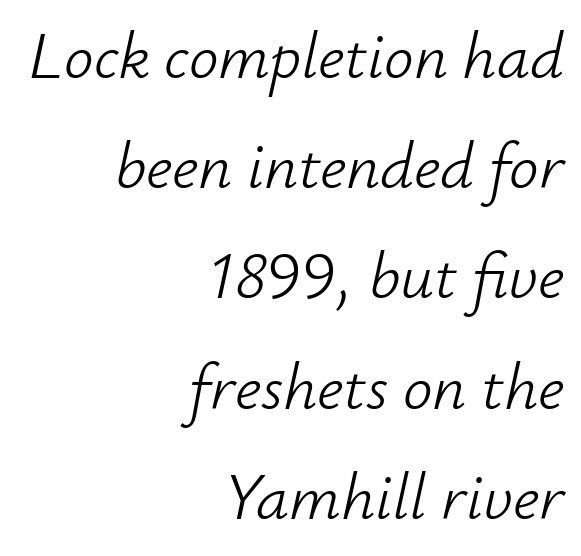
The image shows 66 px light type, italic (leaning right); set right-aligned, normal line spacing (1.67x), normal letter spacing, not underlined; low stroke contrast and a small x-height.
